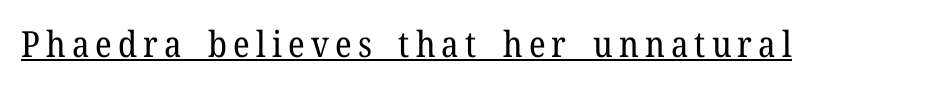
{"serif": "yes", "italic": "no", "bold": "no", "weight": "regular", "width": "normal", "stroke_contrast": "low", "x_height": "medium", "monospaced": "no", "underline": "yes", "glyph_px": 36}
